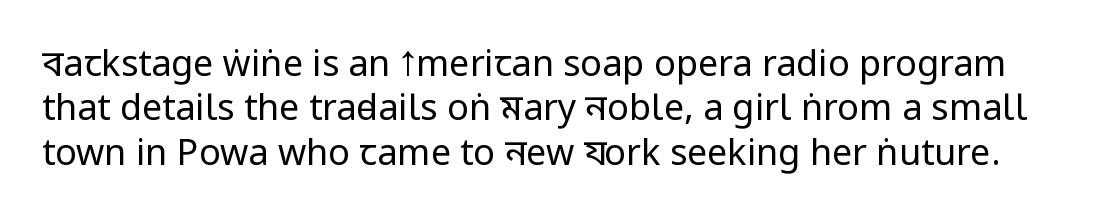
The image shows 36 px regular-weight, condensed sans-serif type, upright; set line spacing 1.23x, normal letter spacing, not underlined; low stroke contrast and a large x-height.
